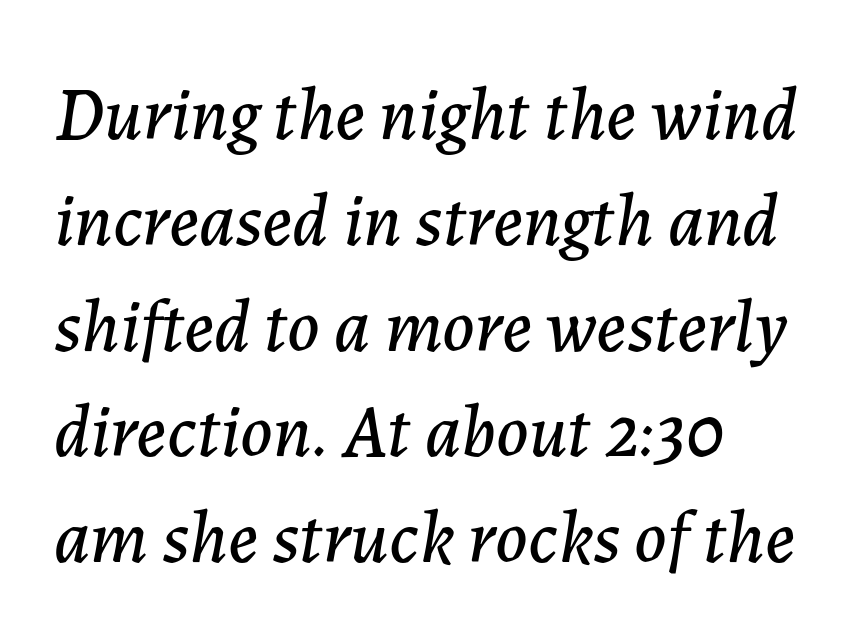
Emphasis-style slanted type is in use. The lines in this sample share a left origin and differ only in where they stop. Lines of text with bare space underneath. Note the varied advance widths — an 'i' is clearly narrower than an 'm'. The tracking reads as untouched default to a designer's eye. Does the leading feel generous? No, just average.
